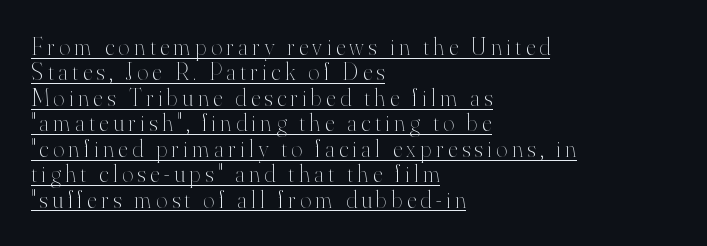
{"italic": "no", "bold": "no", "underline": "yes", "align": "left", "line_spacing": "tight", "line_spacing_ratio": 1.06, "glyph_px": 24}
